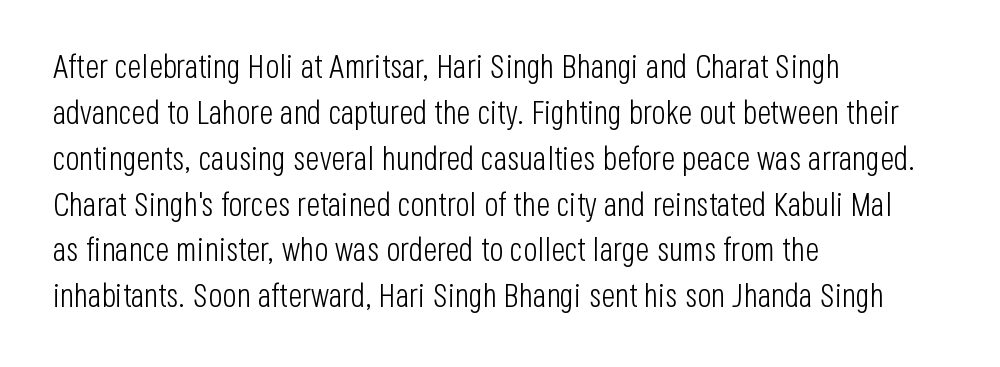
Q: Is the text bold? A: No.
Q: Is the text italic (slanted)? A: No, it is upright.
Q: Is the typeface a serif or a sans-serif typeface? A: Sans-serif.
Q: Is the text underlined? A: No.
Q: How is the paragraph aligned? A: Left-aligned.
Q: Is the spacing between letters normal or unusually wide? A: Normal.
Q: Is the spacing between lines tight, normal or loose? A: Normal.
Q: Width (condensed, normal, or wide)? A: Condensed.
Q: Stroke contrast? A: Low.
Q: x-height? A: Large.
Q: Monospaced? A: No.
